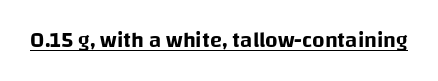
{"italic": "no", "underline": "yes", "letter_spacing": "normal", "letter_spacing_em": 0.0, "glyph_px": 22}
